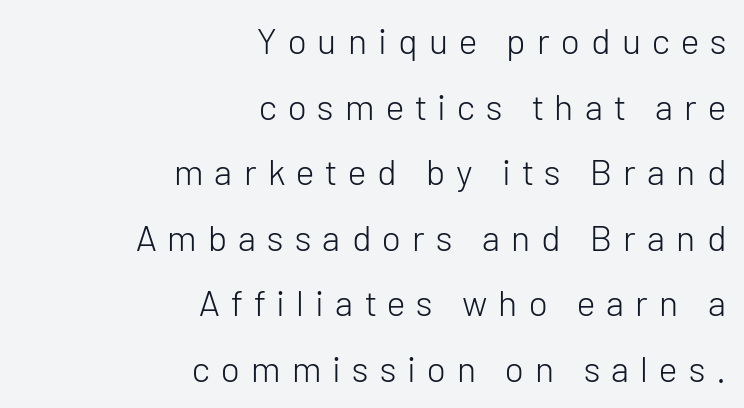
Q: Is the text bold? A: No.
Q: Is the text italic (slanted)? A: No, it is upright.
Q: Is the typeface a serif or a sans-serif typeface? A: Sans-serif.
Q: Is the text underlined? A: No.
Q: How is the paragraph aligned? A: Right-aligned.
Q: Is the spacing between letters normal or unusually wide? A: Unusually wide.
Q: Width (condensed, normal, or wide)? A: Normal.
Q: Stroke contrast? A: Low.
Q: x-height? A: Medium.
Q: Monospaced? A: No.
